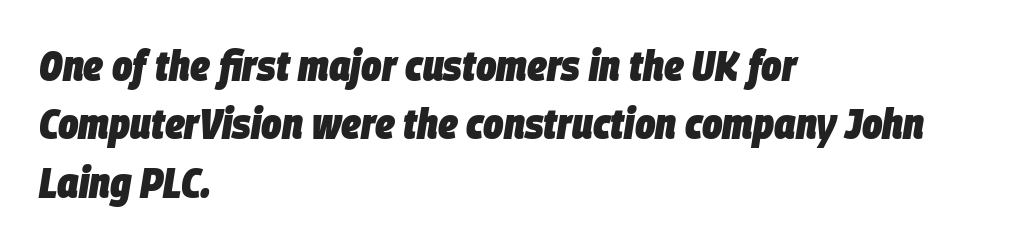
The image shows 43 px heavy, condensed type, italic (leaning right); set left-aligned, normal line spacing (1.36x), normal letter spacing, not underlined; low stroke contrast and a large x-height.
